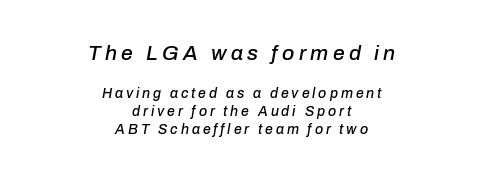
Q: Is the text italic (slanted)? A: Yes, it leans right by about 10 degrees.
Q: Is the text underlined? A: No.
Q: How is the paragraph aligned? A: Centered.
Q: Is the spacing between letters normal or unusually wide? A: Unusually wide.
Q: Is the spacing between lines tight, normal or loose? A: Normal.
Q: Which block of text is set in a larger size, the first (top) or the second (bottom)? A: The first (top) one.
